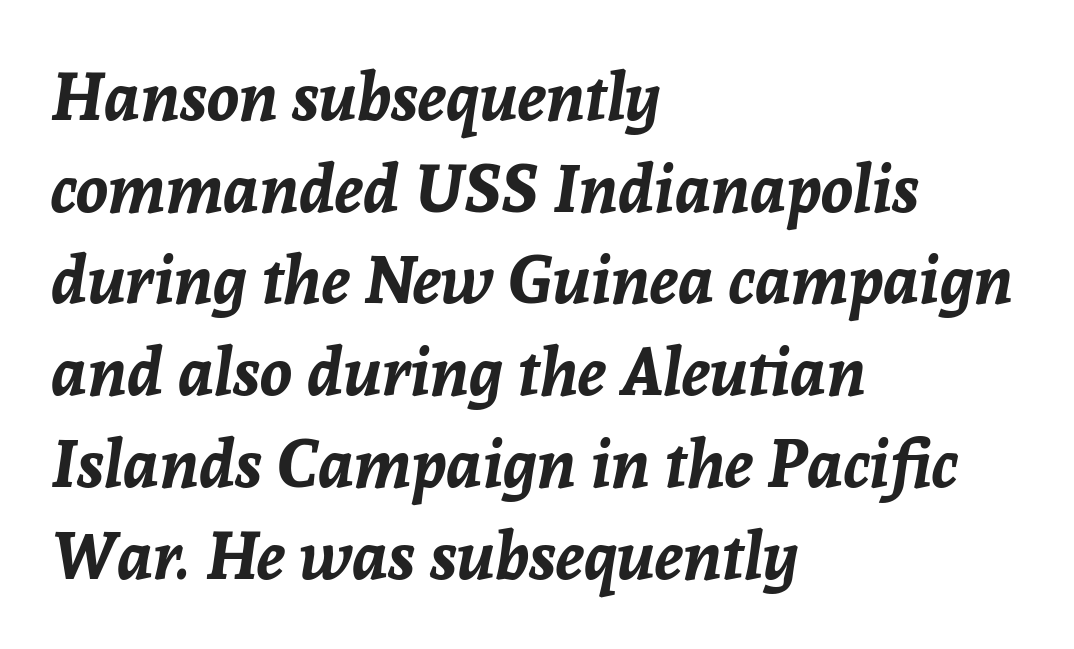
{"italic": "yes", "lean": "right", "slant_degrees": 8, "bold": "yes", "weight": "bold", "width": "normal", "stroke_contrast": "low", "x_height": "medium", "monospaced": "no", "underline": "no", "align": "left", "line_spacing": "normal", "line_spacing_ratio": 1.39, "letter_spacing": "normal", "letter_spacing_em": 0.0, "glyph_px": 66}
